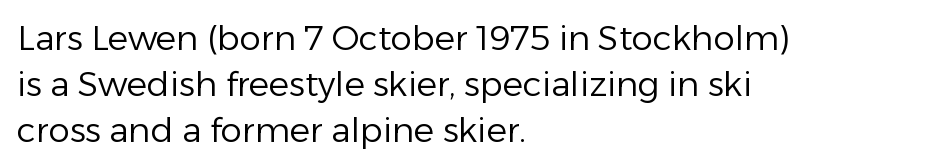
Q: Is the text bold? A: No.
Q: Is the text italic (slanted)? A: No, it is upright.
Q: Is the typeface a serif or a sans-serif typeface? A: Sans-serif.
Q: Is the text underlined? A: No.
Q: How is the paragraph aligned? A: Left-aligned.
Q: Is the spacing between letters normal or unusually wide? A: Normal.
Q: Is the spacing between lines tight, normal or loose? A: Normal.
Q: Width (condensed, normal, or wide)? A: Normal.
Q: Stroke contrast? A: Low.
Q: x-height? A: Medium.
Q: Monospaced? A: No.
